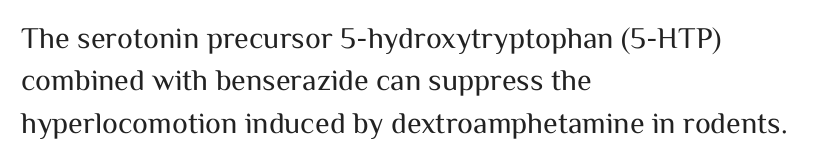
The image shows 30 px regular-weight sans-serif type, upright; set left-aligned, normal line spacing (1.41x), normal letter spacing, not underlined; medium stroke contrast and a medium x-height.
